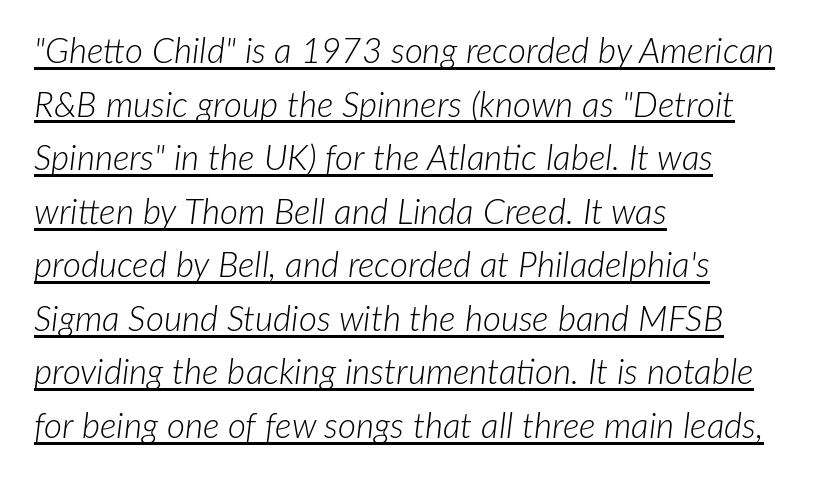
Q: Is the text bold? A: No.
Q: Is the text italic (slanted)? A: Yes, it leans right by about 7 degrees.
Q: Is the text underlined? A: Yes.
Q: How is the paragraph aligned? A: Left-aligned.
Q: Is the spacing between letters normal or unusually wide? A: Normal.
Q: Is the spacing between lines tight, normal or loose? A: Normal.
Q: Width (condensed, normal, or wide)? A: Normal.
Q: Stroke contrast? A: Low.
Q: x-height? A: Medium.
Q: Monospaced? A: No.
